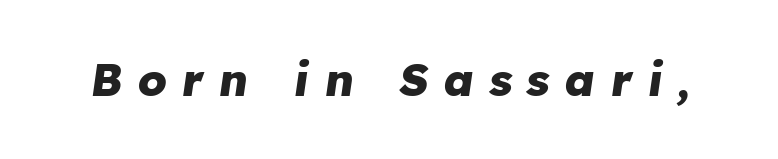
Varying glyph widths throughout — classic text-font behaviour. The specimen reads as italic at a glance. Plain, unruled lines of type. Each glyph is drawn with heavy, bold strokes.
